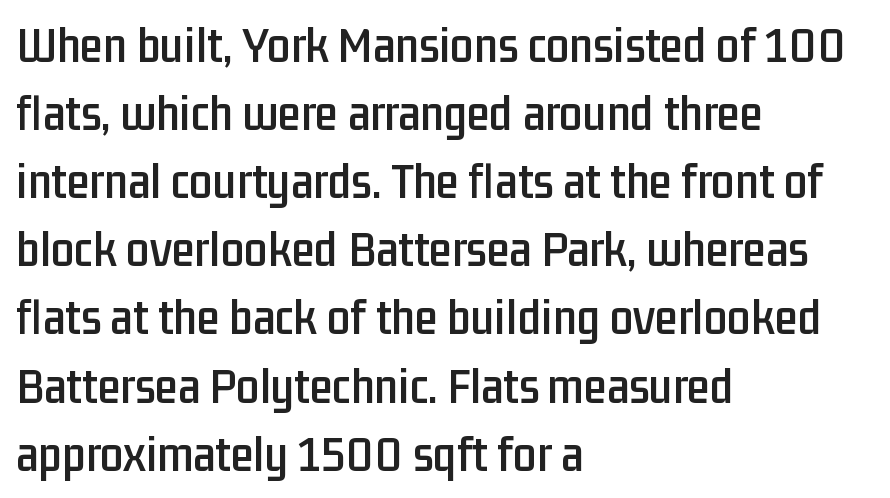
Q: Is the text italic (slanted)? A: No, it is upright.
Q: Is the typeface a serif or a sans-serif typeface? A: Sans-serif.
Q: Is the text underlined? A: No.
Q: How is the paragraph aligned? A: Left-aligned.
Q: Is the spacing between letters normal or unusually wide? A: Normal.
Q: Is the spacing between lines tight, normal or loose? A: Normal.
Q: Width (condensed, normal, or wide)? A: Condensed.
Q: Stroke contrast? A: Low.
Q: x-height? A: Medium.
Q: Monospaced? A: No.
